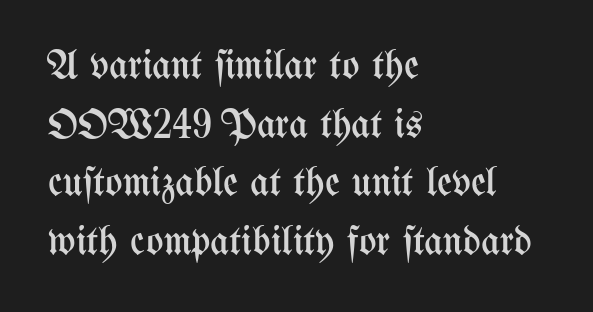
This rendering features lettering with no underline. The compositor pushed each line to the left boundary. Does the leading feel generous? No, just average. Observe the ordinary spacing: letters are neighbours, not strangers. Characters remain perfectly vertical along every line.
